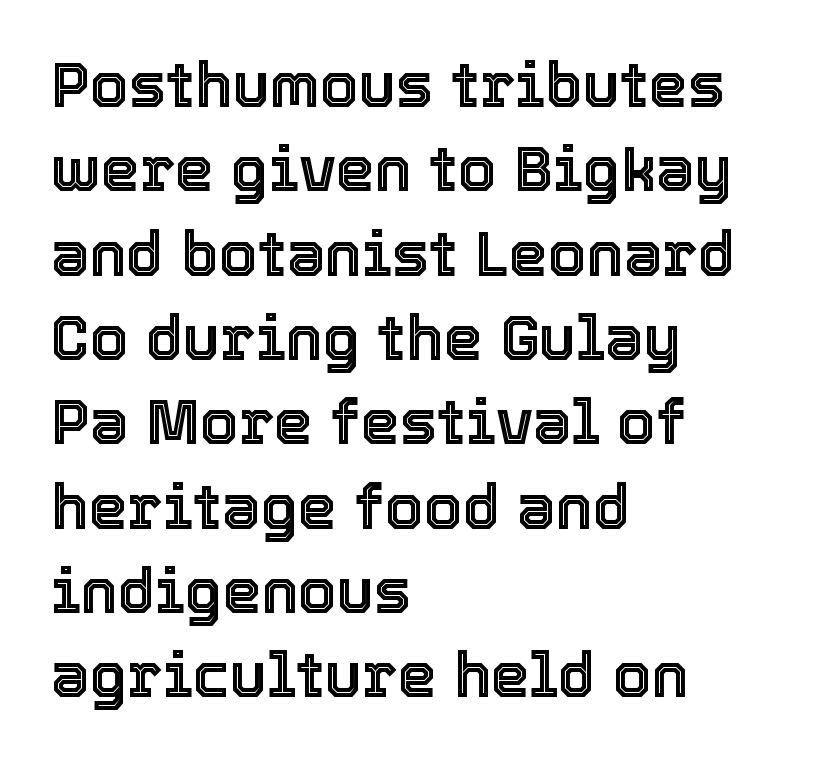
Q: Is the text italic (slanted)? A: No, it is upright.
Q: Is the text underlined? A: No.
Q: How is the paragraph aligned? A: Left-aligned.
Q: Is the spacing between letters normal or unusually wide? A: Normal.
Q: Is the spacing between lines tight, normal or loose? A: Normal.
Q: Width (condensed, normal, or wide)? A: Normal.
Q: x-height? A: Medium.
Q: Monospaced? A: No.
